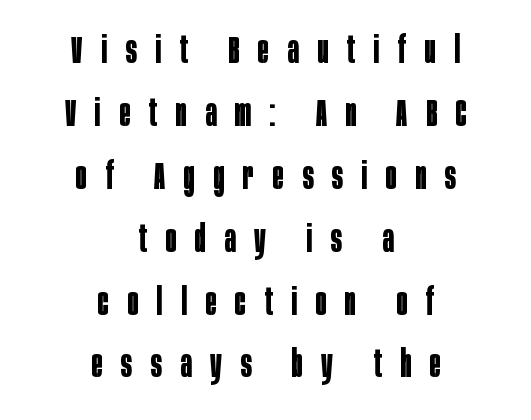
Strokes here are thick enough to call this a true bold. A typesetter would call this proportional, since set widths differ per character. Regarding serifs, this sample does without them. Decoration check: the copy has no underline. How are the letters spaced? Widely, with obvious added tracking. Quick note: interline space is typical.
